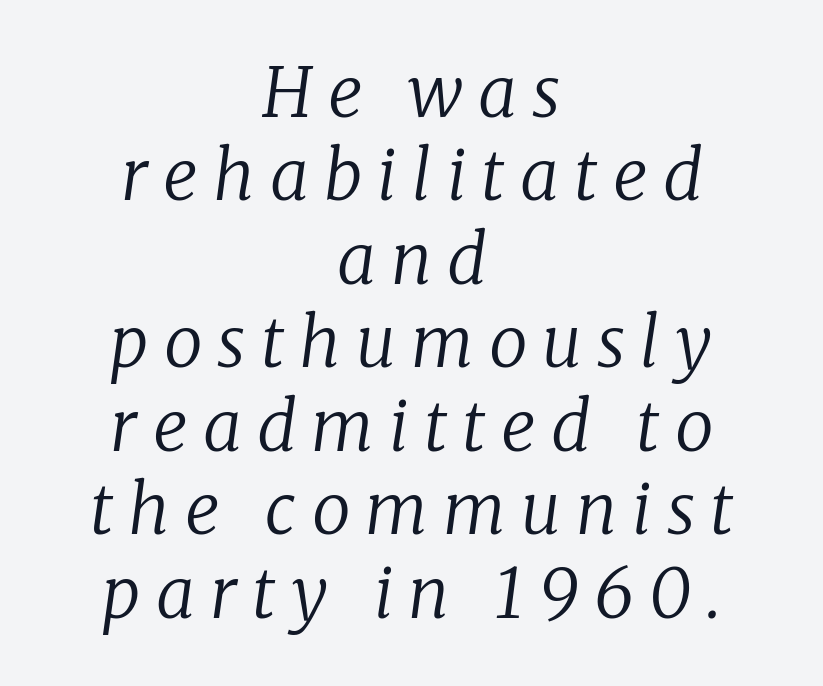
One-word summary of the alignment: center. The face looks like a standard text weight, possibly lighter. Underlining? Definitely not there. Tracking here is generous; glyphs stand well apart from one another. The passage shown is typed in a proportional face where columns would drift. This is oblique type, the kind used for emphasis or titles.
